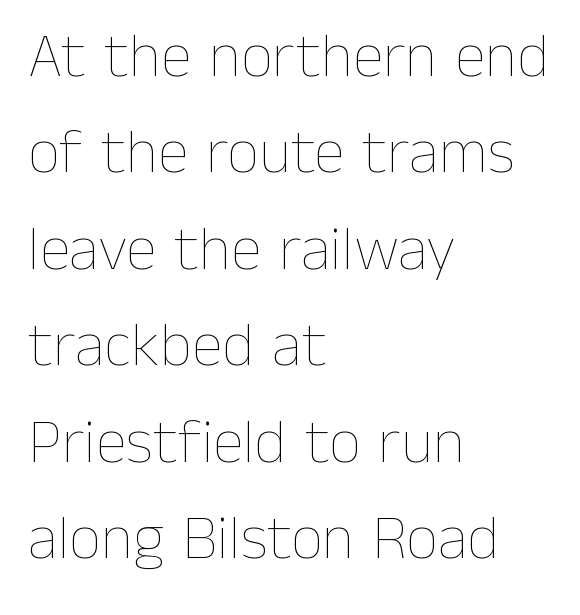
Q: Is the text bold? A: No.
Q: Is the text italic (slanted)? A: No, it is upright.
Q: Is the text underlined? A: No.
Q: How is the paragraph aligned? A: Left-aligned.
Q: Is the spacing between letters normal or unusually wide? A: Normal.
Q: Is the spacing between lines tight, normal or loose? A: Normal.
Q: Width (condensed, normal, or wide)? A: Normal.
Q: Stroke contrast? A: Low.
Q: x-height? A: Medium.
Q: Monospaced? A: No.
